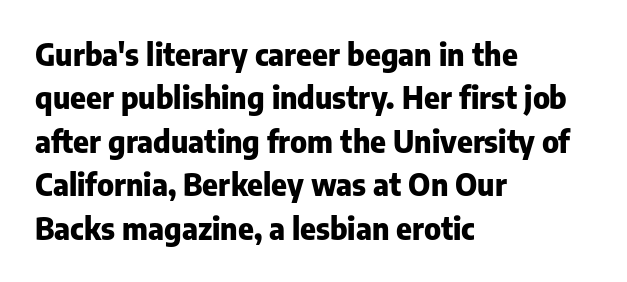
The passage shown is typeset with a sans-serif family. The gap between lines stays unmarked. Line spacing here is normal. Horizontal alignment here is leftward, the default for most running prose. The letters advance in unequal steps, a hallmark of proportional type.
